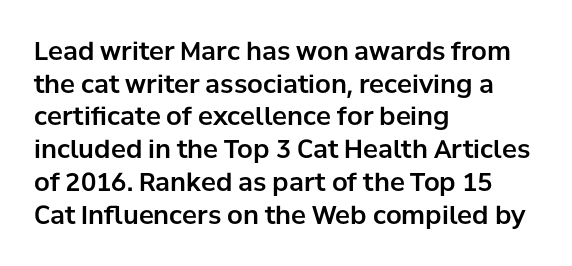
{"italic": "no", "underline": "no", "align": "left", "line_spacing": "normal", "line_spacing_ratio": 1.31, "letter_spacing": "normal", "letter_spacing_em": 0.0, "glyph_px": 25}
